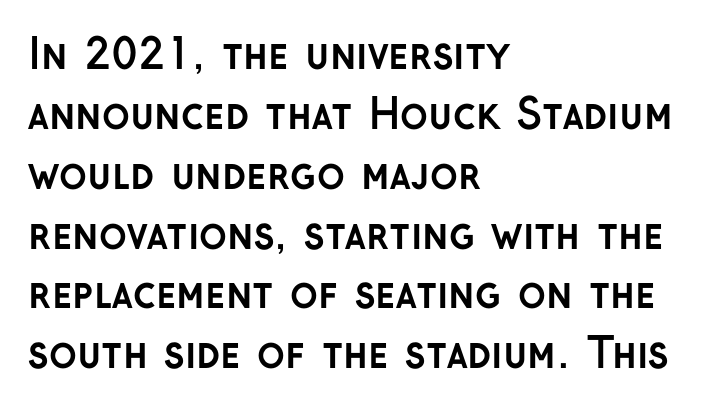
Q: Is the text bold? A: Yes.
Q: Is the text italic (slanted)? A: No, it is upright.
Q: Is the typeface a serif or a sans-serif typeface? A: Sans-serif.
Q: Is the text underlined? A: No.
Q: How is the paragraph aligned? A: Left-aligned.
Q: Is the spacing between letters normal or unusually wide? A: Normal.
Q: Is the spacing between lines tight, normal or loose? A: Normal.
Q: Width (condensed, normal, or wide)? A: Normal.
Q: Stroke contrast? A: Low.
Q: x-height? A: Medium.
Q: Monospaced? A: No.
